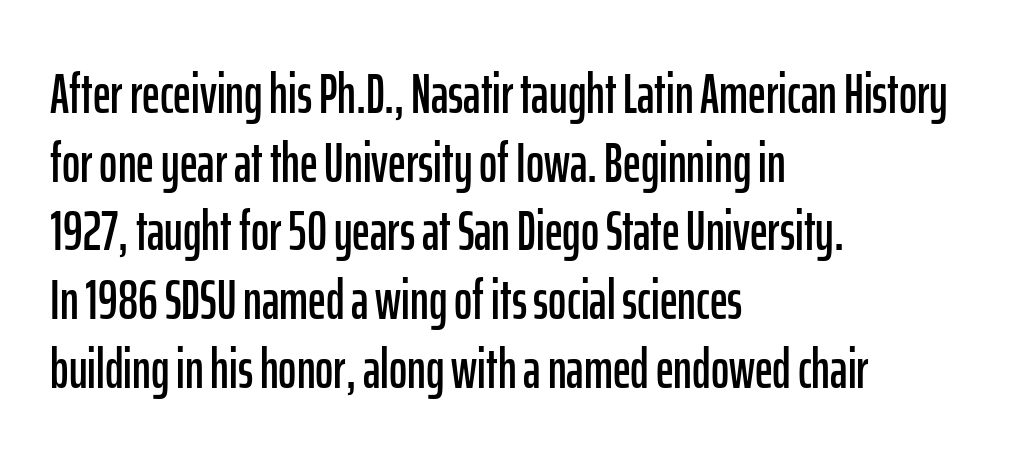
Typeset ragged right — the left edge is the straight one. Letters rest on an invisible, unmarked baseline. Caption: standard tracking, unaltered. How would I describe the line gaps? Plain and ordinary. The font's upright variant was chosen for this text.
